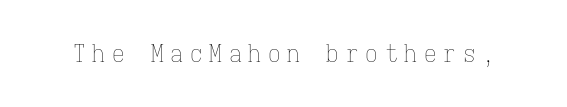
The image shows 25 px text type, upright; set unusually wide letter spacing (+0.28 em), not underlined.
